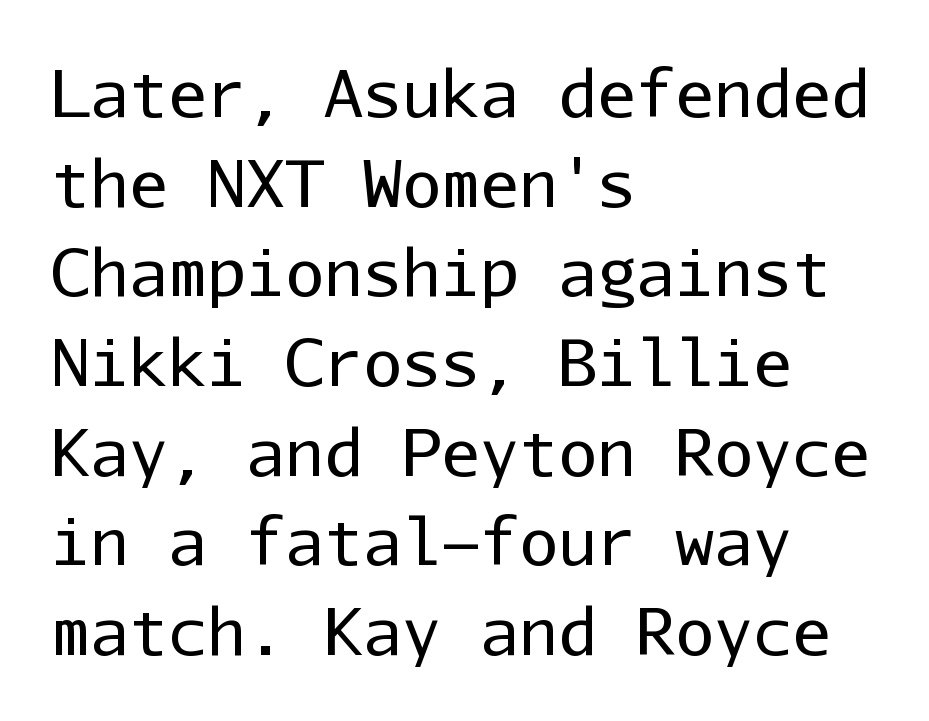
{"serif": "no", "italic": "no", "bold": "no", "weight": "regular", "width": "normal", "stroke_contrast": "low", "x_height": "medium", "monospaced": "yes", "underline": "no", "align": "left", "line_spacing": "normal", "line_spacing_ratio": 1.38, "letter_spacing": "normal", "letter_spacing_em": 0.0, "glyph_px": 65}
